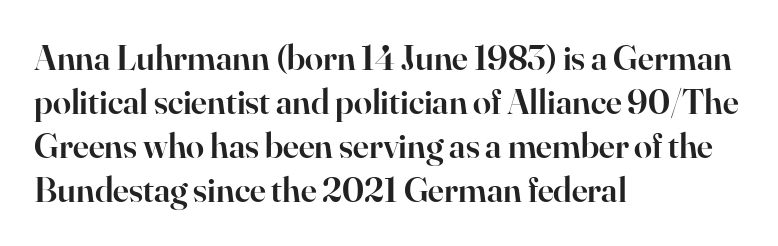
The image shows 36 px semibold serif type, upright; set left-aligned, line spacing 1.22x, normal letter spacing, not underlined; high stroke contrast and a small x-height.
